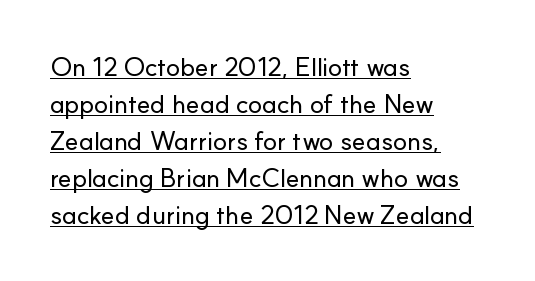
The image shows 26 px text type, upright; set left-aligned, normal line spacing (1.42x), normal letter spacing, underlined.
